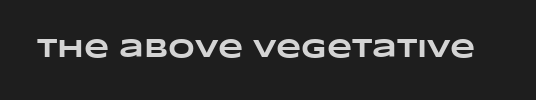
The image shows 26 px bold type; set normal letter spacing, not underlined.
